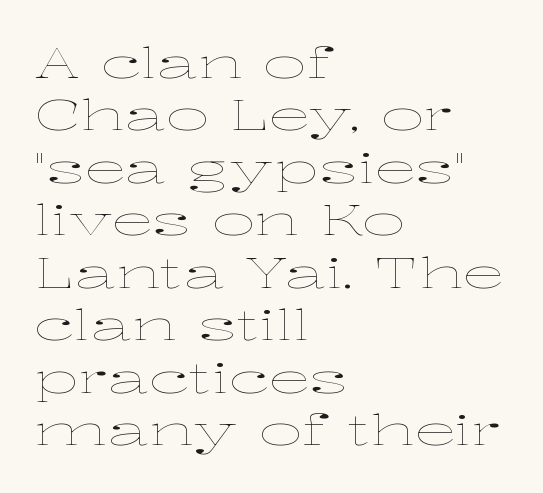
Each letter keeps its own natural width here, so spacing adapts to shape. This sample is left-justified, so line endings fall wherever the words run out. Inter-character spacing is left at the font's built-in metrics. Ascenders rise straight up at ninety degrees. Line spacing here is normal.
